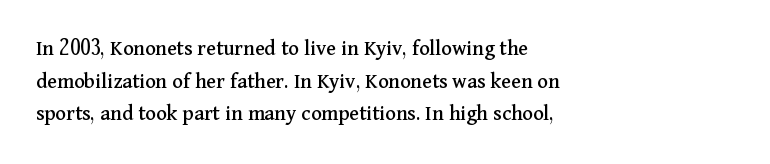
{"italic": "no", "underline": "no", "align": "left", "line_spacing": "normal", "line_spacing_ratio": 1.48, "letter_spacing": "normal", "letter_spacing_em": 0.0, "glyph_px": 22}
